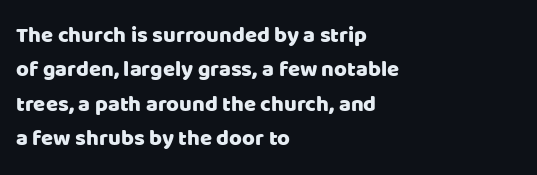
{"italic": "no", "underline": "no", "align": "left", "line_spacing": "normal", "line_spacing_ratio": 1.56, "letter_spacing": "normal", "letter_spacing_em": 0.0, "glyph_px": 22}
